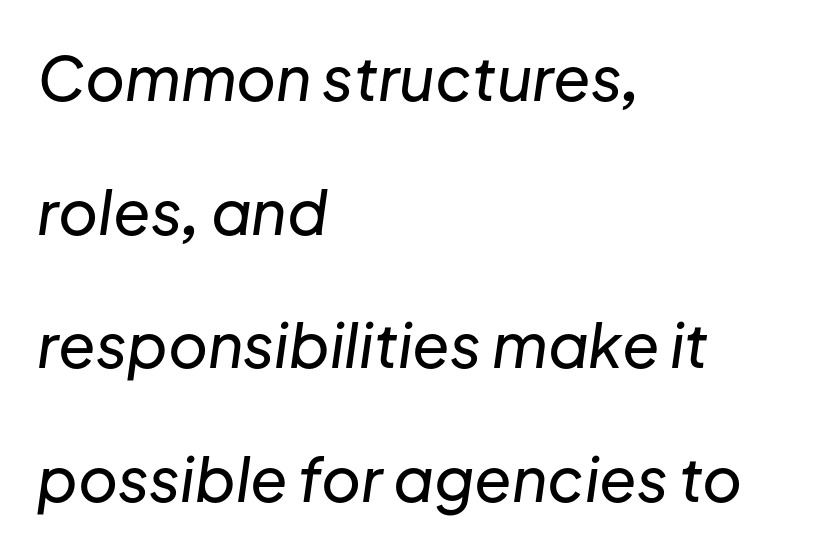
Q: Is the text italic (slanted)? A: Yes, it leans right by about 8 degrees.
Q: Is the text underlined? A: No.
Q: How is the paragraph aligned? A: Left-aligned.
Q: Is the spacing between letters normal or unusually wide? A: Normal.
Q: Is the spacing between lines tight, normal or loose? A: Loose.
Q: Width (condensed, normal, or wide)? A: Normal.
Q: Stroke contrast? A: Low.
Q: x-height? A: Medium.
Q: Monospaced? A: No.
